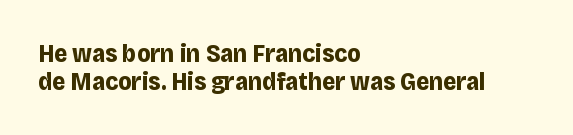
Q: Is the text bold? A: Yes.
Q: Is the text italic (slanted)? A: No, it is upright.
Q: Is the text underlined? A: No.
Q: How is the paragraph aligned? A: Left-aligned.
Q: Is the spacing between letters normal or unusually wide? A: Normal.
Q: Is the spacing between lines tight, normal or loose? A: Tight.
